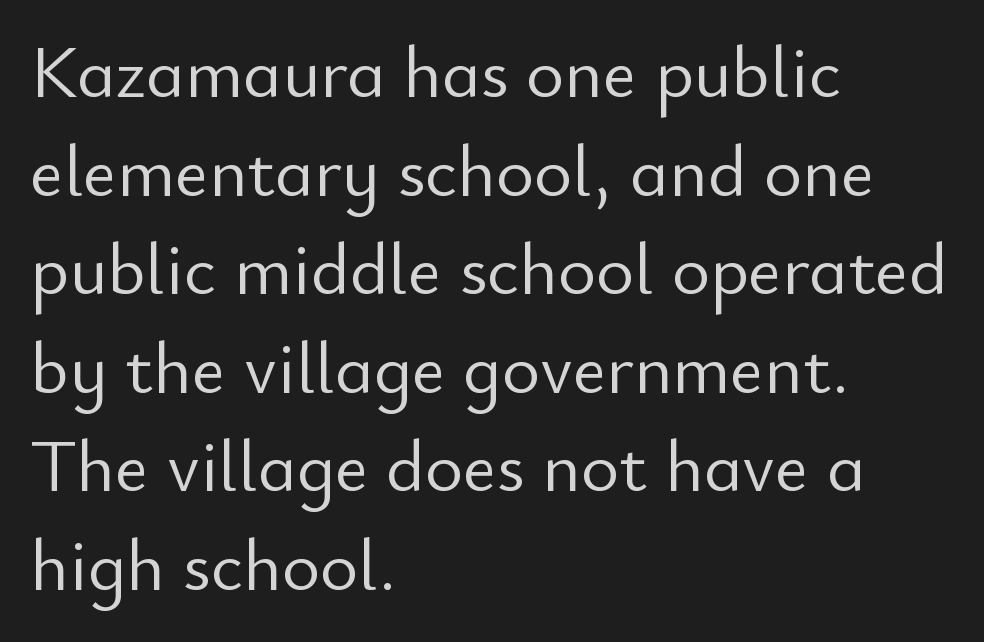
Q: Is the text bold? A: No.
Q: Is the text italic (slanted)? A: No, it is upright.
Q: Is the typeface a serif or a sans-serif typeface? A: Sans-serif.
Q: Is the text underlined? A: No.
Q: How is the paragraph aligned? A: Left-aligned.
Q: Is the spacing between letters normal or unusually wide? A: Normal.
Q: Is the spacing between lines tight, normal or loose? A: Normal.
Q: Width (condensed, normal, or wide)? A: Normal.
Q: Stroke contrast? A: Low.
Q: x-height? A: Small.
Q: Monospaced? A: No.
